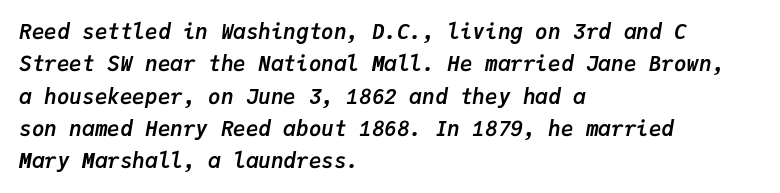
The image shows 21 px bold type, italic (leaning right); set left-aligned, normal line spacing (1.54x), normal letter spacing, not underlined.
